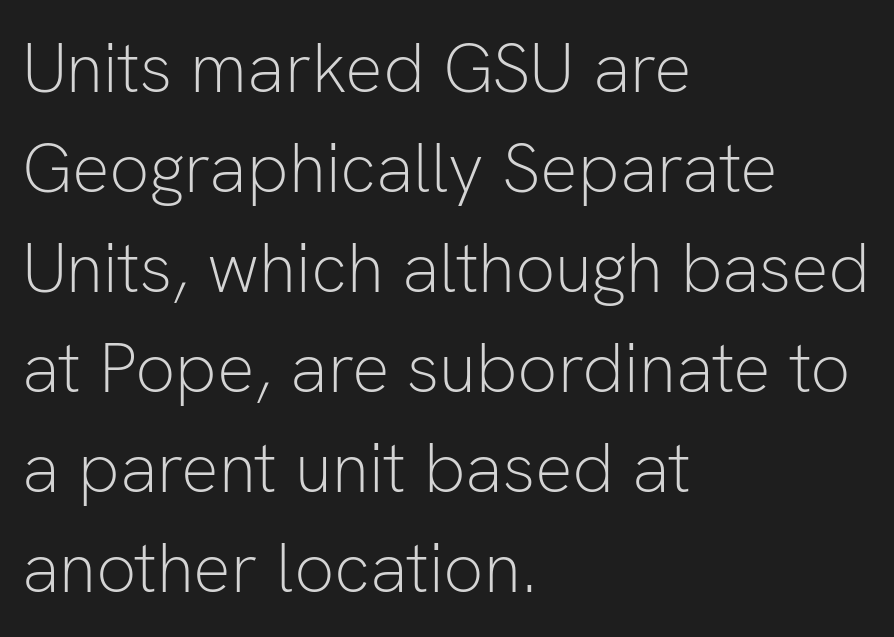
{"serif": "no", "italic": "no", "bold": "no", "weight": "light", "width": "normal", "stroke_contrast": "low", "x_height": "medium", "monospaced": "no", "underline": "no", "align": "left", "line_spacing": "normal", "line_spacing_ratio": 1.43, "letter_spacing": "normal", "letter_spacing_em": 0.0, "glyph_px": 70}
